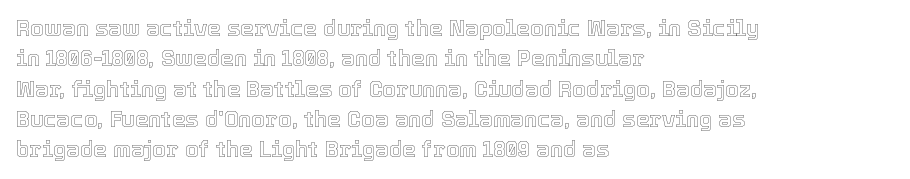
Descenders are the only things crossing below the line. The paragraph has a hard left edge and a soft right edge. Nothing unusual about the tracking: characters are spaced as the font intends. Vertically, the passage feels balanced, rows spaced as you'd expect. If you drew a line through each stem, it would be perfectly vertical.
